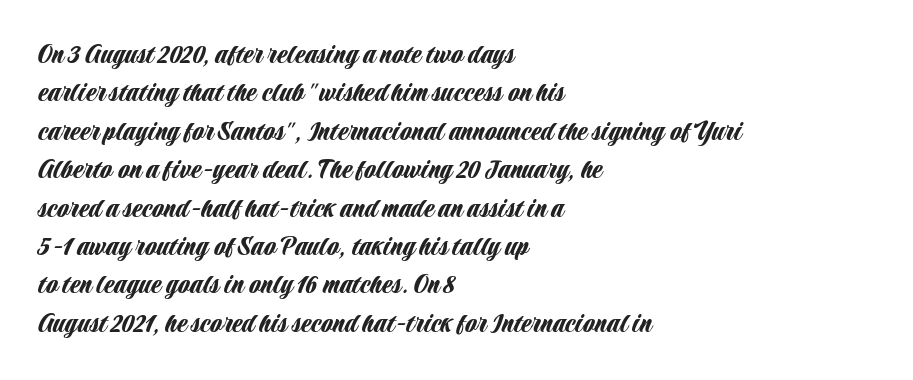
Looks like regular typesetting: each glyph gets only the width it needs. Each word holds together tightly as a unit, with standard inter-letter gaps. Examine the stroke ends and you'll find no serifs. Vertically, the passage feels balanced, rows spaced as you'd expect. This rendering uses left alignment, leaving the right contour irregular.
